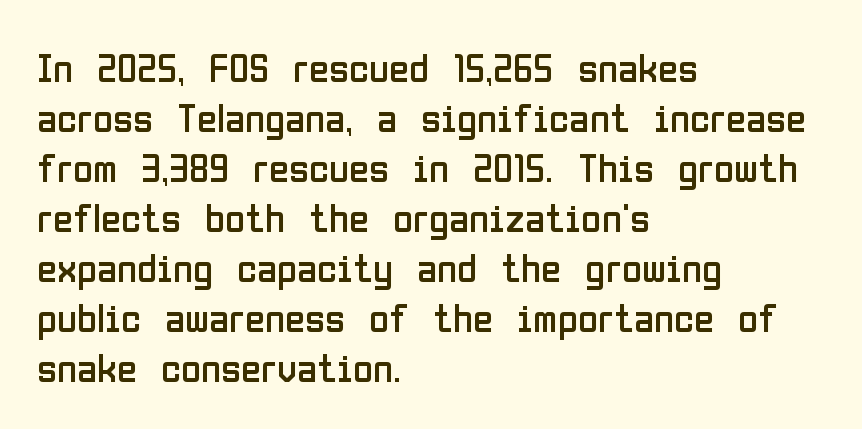
The image shows 41 px regular-weight, condensed sans-serif type, upright; set left-aligned, line spacing 1.22x, normal letter spacing, not underlined; low stroke contrast and a medium x-height.
